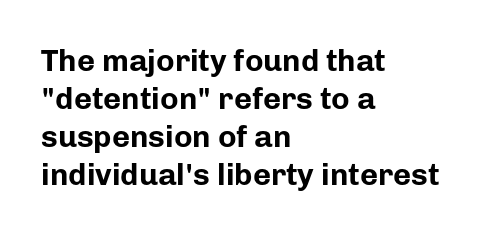
Regarding serifs, this sample does without them. Vertical strokes here are truly vertical. Left-aligned paragraph, ragged on the right. Anything drawn beneath the words? Only blank space. Look at the stroke-to-counter ratio: heavy, a bold. Spacing verdict: proportional, widths tailored to each character.
